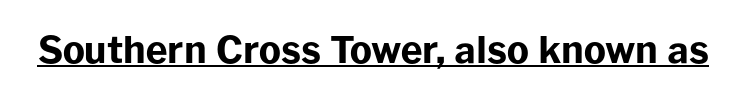
Between one letter and the next there's only the usual sliver of space. Proportional: the letters do not fall into vertical columns. This rendering employs a face without finishing strokes, i.e., a sans-serif. Decoration check: the copy is underlined. Caption: bold face, heavy strokes. Do the letters lean? They stand straight.
